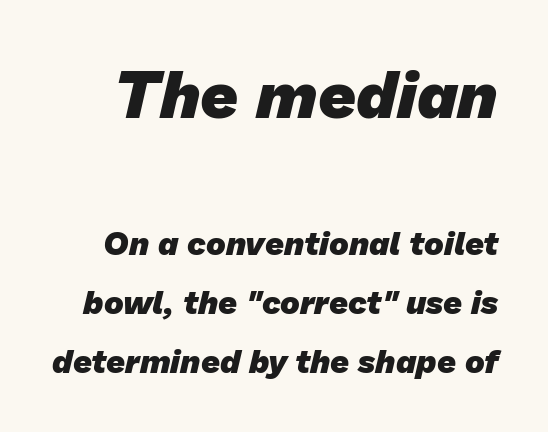
{"serif": "no", "bold": "yes", "weight": "heavy", "width": "normal", "stroke_contrast": "low", "x_height": "medium", "monospaced": "no", "underline": "no", "line_spacing_ratio": 1.79, "letter_spacing": "normal", "letter_spacing_em": 0.0, "larger_block": "first", "size_ratio": 2.0, "glyph_px": 66}
